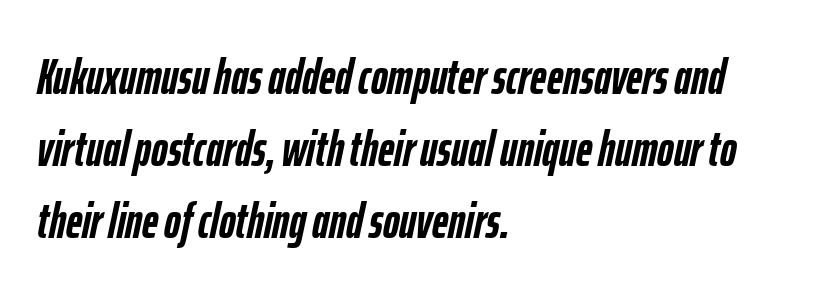
{"italic": "yes", "lean": "right", "slant_degrees": 12, "bold": "yes", "weight": "semibold", "width": "condensed", "stroke_contrast": "low", "x_height": "medium", "monospaced": "no", "underline": "no", "align": "left", "line_spacing": "normal", "line_spacing_ratio": 1.44, "letter_spacing": "normal", "letter_spacing_em": 0.0, "glyph_px": 50}
